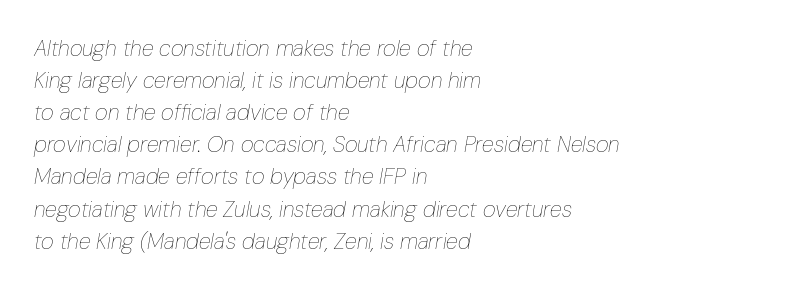
Q: Is the text bold? A: No.
Q: Is the text italic (slanted)? A: Yes, it leans right by about 10 degrees.
Q: Is the text underlined? A: No.
Q: How is the paragraph aligned? A: Left-aligned.
Q: Is the spacing between letters normal or unusually wide? A: Normal.
Q: Is the spacing between lines tight, normal or loose? A: Normal.
